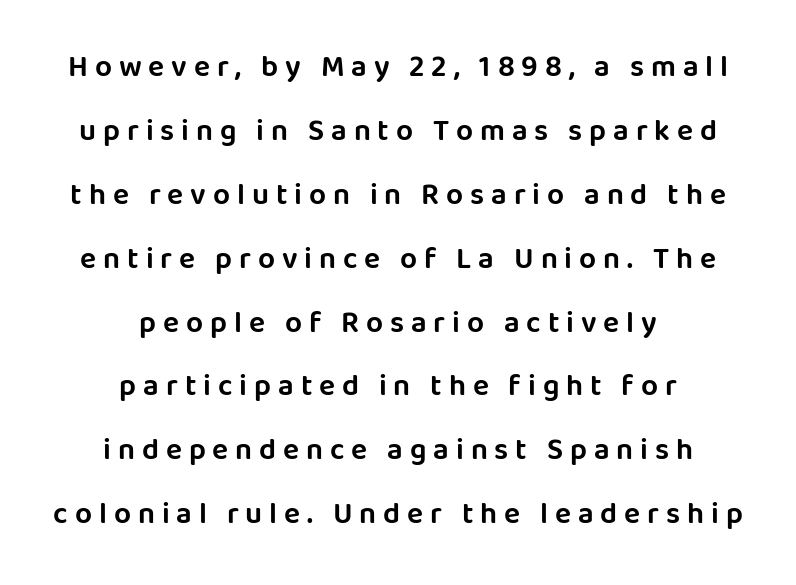
The image shows 30 px sans-serif type, upright; set centered, loose line spacing (2.13x), unusually wide letter spacing (+0.23 em), not underlined; low stroke contrast and a large x-height.
